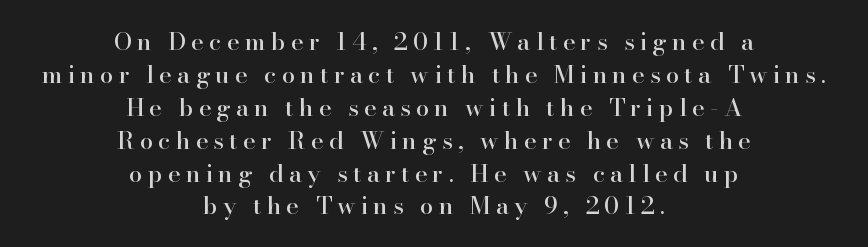
{"italic": "no", "underline": "no", "align": "center", "line_spacing": "normal", "line_spacing_ratio": 1.37, "letter_spacing": "wide", "letter_spacing_em": 0.22, "glyph_px": 24}
